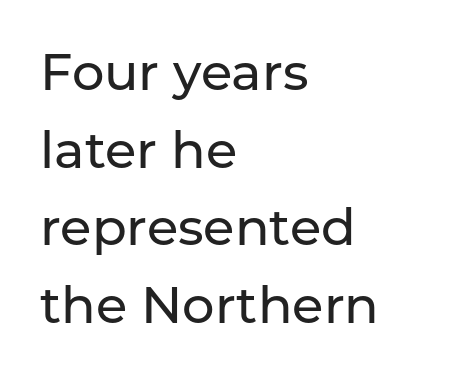
The image shows 51 px sans-serif type, upright; set left-aligned, normal line spacing (1.52x), normal letter spacing, not underlined; low stroke contrast and a medium x-height.
